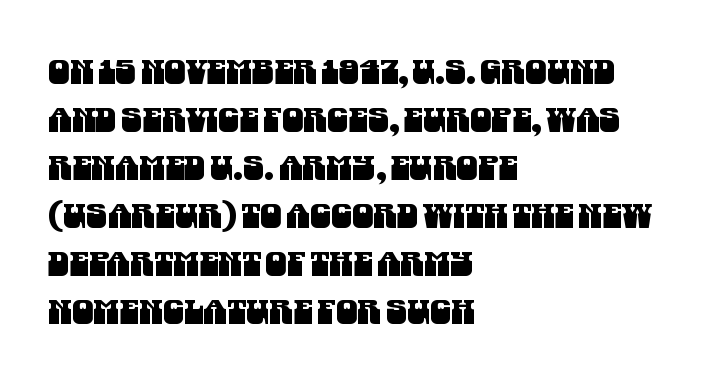
The image shows 34 px condensed sans-serif type; set left-aligned, normal line spacing (1.41x), normal letter spacing, not underlined; medium stroke contrast and a large x-height.
